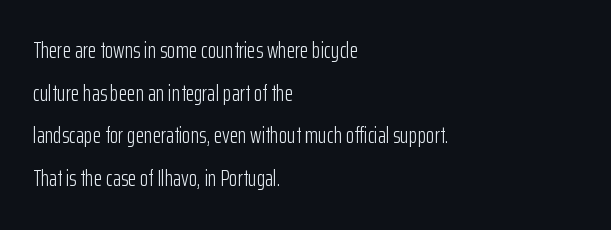
The image shows 22 px text type, upright; set left-aligned, loose line spacing (1.94x), normal letter spacing, not underlined.
